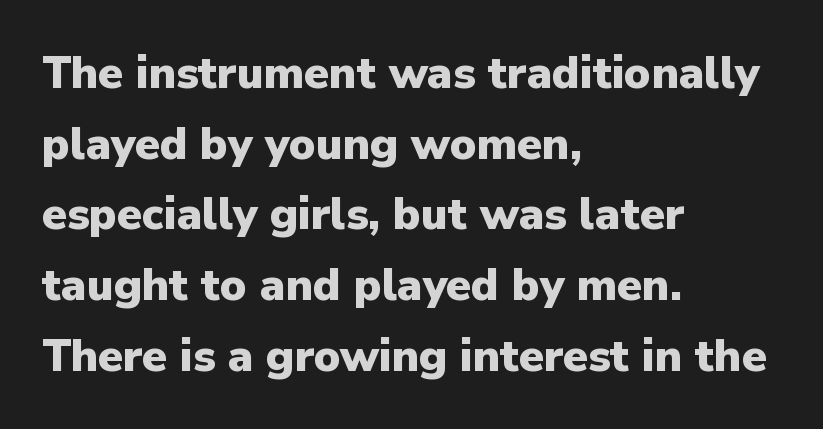
{"serif": "no", "italic": "no", "bold": "yes", "weight": "heavy", "width": "normal", "stroke_contrast": "low", "x_height": "medium", "monospaced": "no", "underline": "no", "align": "left", "line_spacing": "normal", "line_spacing_ratio": 1.57, "letter_spacing": "normal", "letter_spacing_em": 0.0, "glyph_px": 45}
